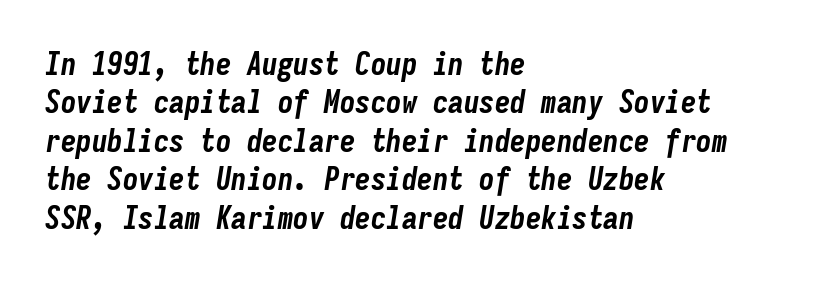
The image shows 31 px bold, condensed type, italic (leaning right), monospaced; set left-aligned, line spacing 1.24x, normal letter spacing, not underlined; low stroke contrast and a medium x-height.
